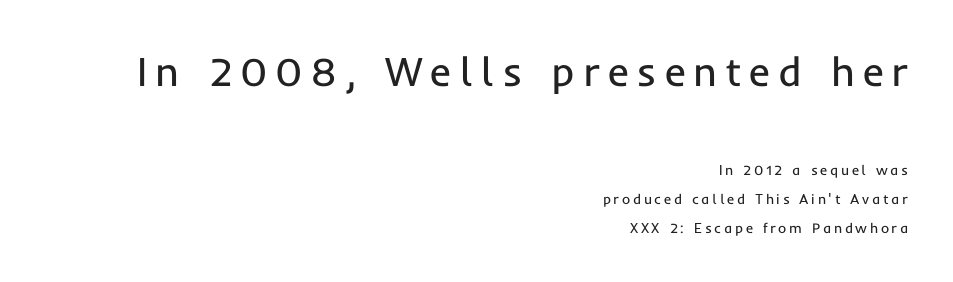
{"serif": "no", "italic": "no", "bold": "no", "weight": "regular", "width": "normal", "stroke_contrast": "low", "x_height": "medium", "monospaced": "no", "underline": "no", "align": "right", "line_spacing": "loose", "line_spacing_ratio": 2.04, "larger_block": "first", "size_ratio": 2.93, "glyph_px": 41}
